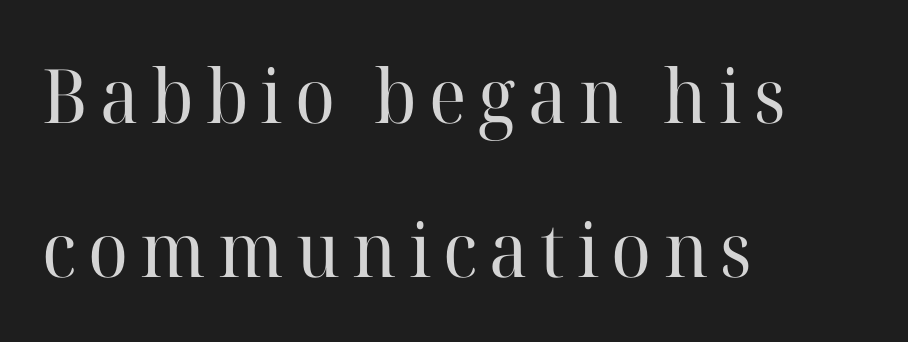
The image shows 75 px regular-weight serif type, upright; set left-aligned, loose line spacing (2.06x), not underlined; high stroke contrast and a medium x-height.
